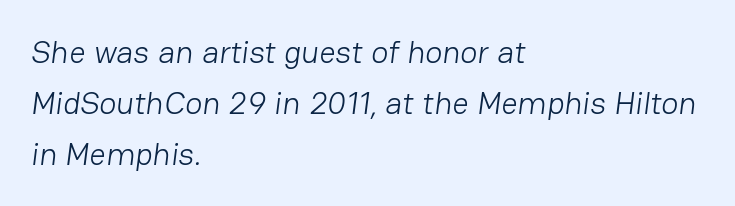
The image shows 32 px light sans-serif type; set left-aligned, normal line spacing (1.59x), normal letter spacing, not underlined; low stroke contrast and a medium x-height.
